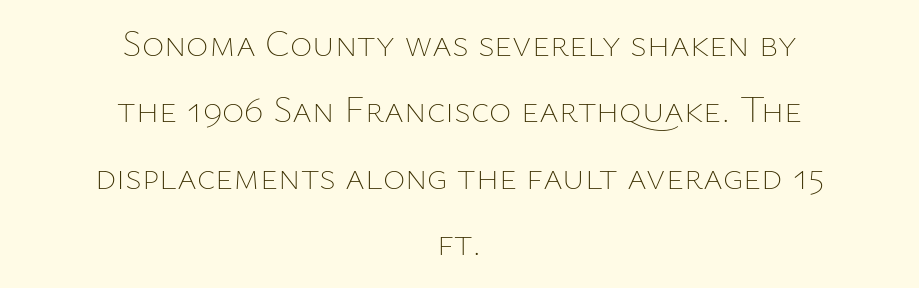
The face looks like a standard text weight, possibly lighter. How are the letters spaced? Ordinarily, with no added tracking. Decoration check: the copy has no underline. Line starts and ends both wander, symmetrically.
